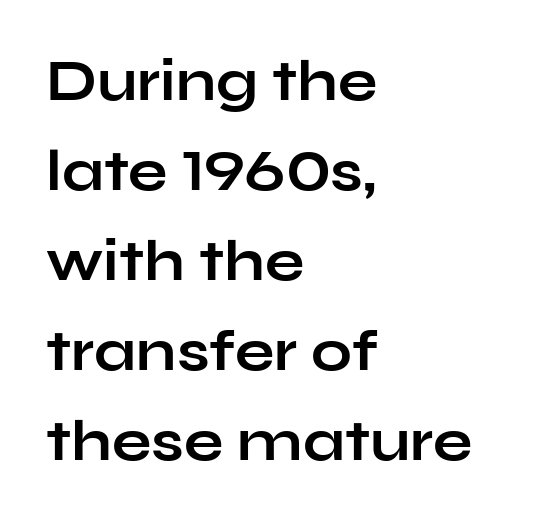
The passage shown is typeset with a sans-serif family. The gap between lines stays unmarked. The strokes are fattened all the way to bold. These lines keep a tight, regular rhythm from letter to letter.
